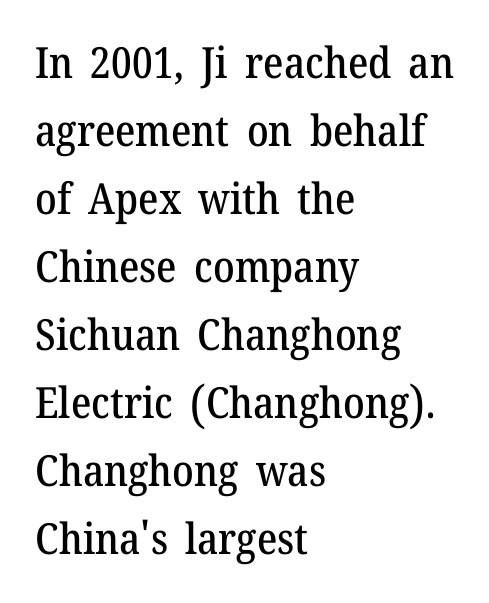
Q: Is the text italic (slanted)? A: No, it is upright.
Q: Is the typeface a serif or a sans-serif typeface? A: Serif.
Q: Is the text underlined? A: No.
Q: How is the paragraph aligned? A: Left-aligned.
Q: Is the spacing between letters normal or unusually wide? A: Normal.
Q: Is the spacing between lines tight, normal or loose? A: Normal.
Q: Width (condensed, normal, or wide)? A: Normal.
Q: Stroke contrast? A: Medium.
Q: x-height? A: Medium.
Q: Monospaced? A: No.
